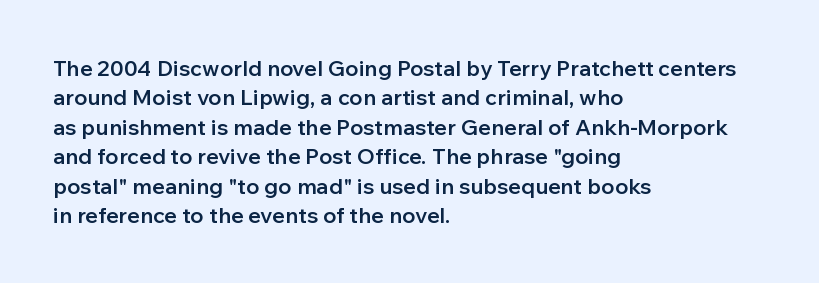
Q: Is the text bold? A: Semi-bold.
Q: Is the text italic (slanted)? A: No, it is upright.
Q: Is the text underlined? A: No.
Q: How is the paragraph aligned? A: Left-aligned.
Q: Is the spacing between letters normal or unusually wide? A: Normal.
Q: Is the spacing between lines tight, normal or loose? A: Normal.
